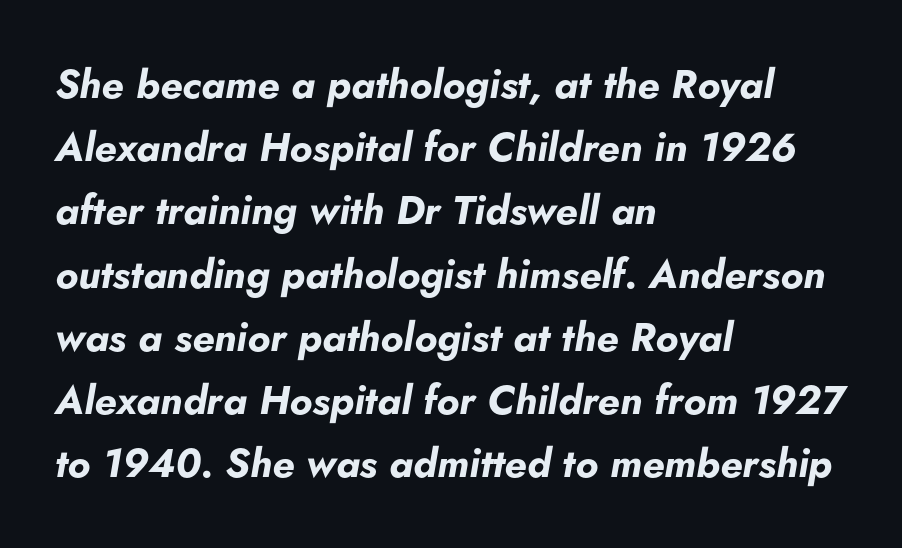
The image shows 40 px bold type, italic (leaning right); set left-aligned, normal line spacing (1.58x), normal letter spacing, not underlined; low stroke contrast and a small x-height.
